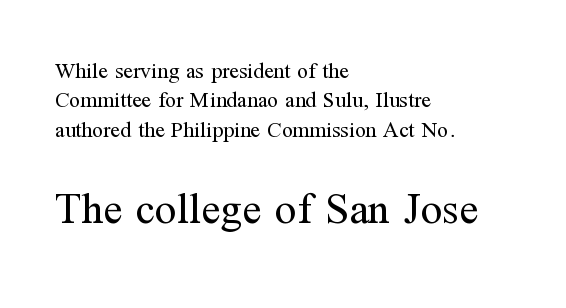
{"serif": "yes", "italic": "no", "bold": "no", "weight": "regular", "width": "normal", "stroke_contrast": "medium", "x_height": "medium", "monospaced": "no", "underline": "no", "align": "left", "line_spacing": "normal", "line_spacing_ratio": 1.33, "letter_spacing": "normal", "letter_spacing_em": 0.0, "larger_block": "second", "size_ratio": 2.0, "glyph_px": 44}
